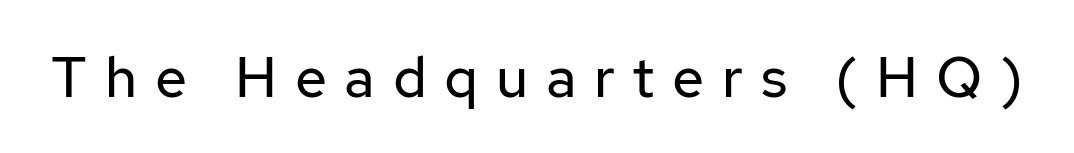
The image shows 57 px regular-weight sans-serif type, upright; set unusually wide letter spacing (+0.31 em), not underlined; low stroke contrast and a medium x-height.
